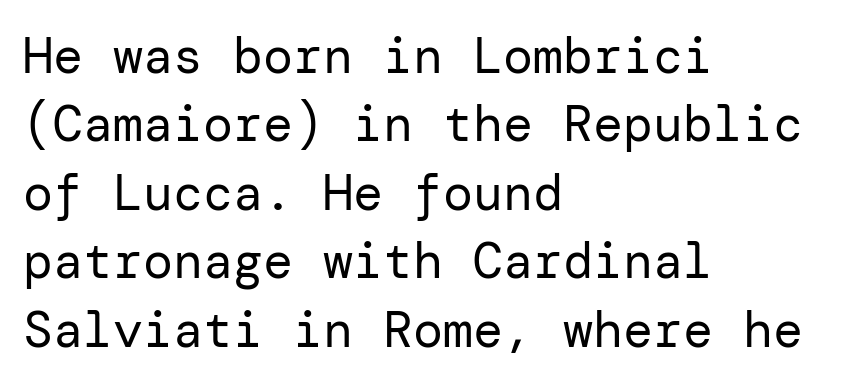
The strokes carry an ordinary text weight at most. If you drew a line through each stem, it would be perfectly vertical. How would I describe the line gaps? Plain and ordinary. A typesetter would call this zero additional tracking. A clean baseline with only descenders dipping below it. Does the copy run flush right? No — it runs flush left.
